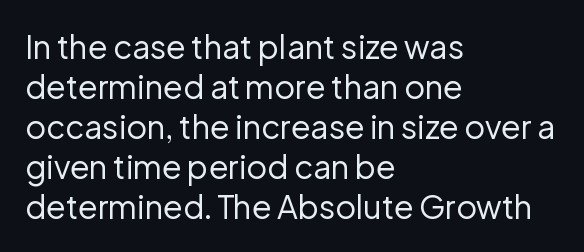
Q: Is the text bold? A: No.
Q: Is the text italic (slanted)? A: No, it is upright.
Q: Is the typeface a serif or a sans-serif typeface? A: Sans-serif.
Q: Is the text underlined? A: No.
Q: How is the paragraph aligned? A: Left-aligned.
Q: Is the spacing between letters normal or unusually wide? A: Normal.
Q: Is the spacing between lines tight, normal or loose? A: Normal.
Q: Width (condensed, normal, or wide)? A: Normal.
Q: Stroke contrast? A: Low.
Q: x-height? A: Medium.
Q: Monospaced? A: No.
